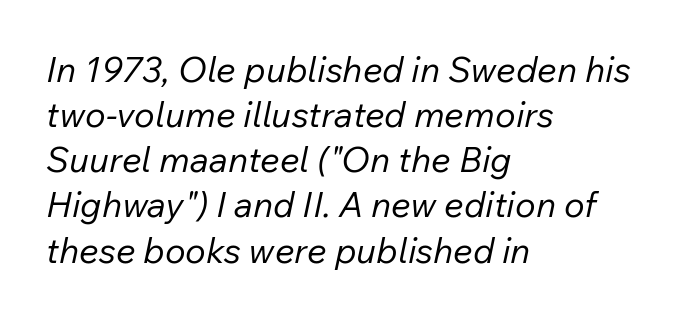
Q: Is the text bold? A: No.
Q: Is the text italic (slanted)? A: Yes, it leans right by about 12 degrees.
Q: Is the text underlined? A: No.
Q: How is the paragraph aligned? A: Left-aligned.
Q: Is the spacing between letters normal or unusually wide? A: Normal.
Q: Is the spacing between lines tight, normal or loose? A: Normal.
Q: Width (condensed, normal, or wide)? A: Normal.
Q: Stroke contrast? A: Low.
Q: x-height? A: Medium.
Q: Monospaced? A: No.
